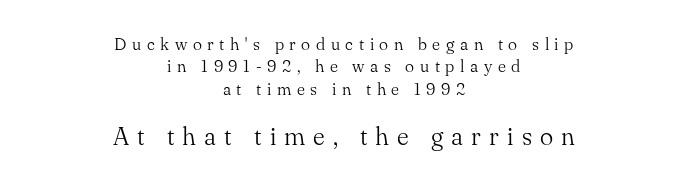
Q: Is the text bold? A: No.
Q: Is the text italic (slanted)? A: No, it is upright.
Q: Is the text underlined? A: No.
Q: How is the paragraph aligned? A: Centered.
Q: Is the spacing between letters normal or unusually wide? A: Unusually wide.
Q: Is the spacing between lines tight, normal or loose? A: Normal.
Q: Which block of text is set in a larger size, the first (top) or the second (bottom)? A: The second (bottom) one.
